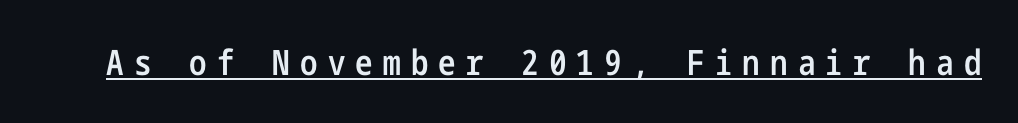
{"serif": "no", "italic": "no", "bold": "semi", "weight": "semibold", "width": "condensed", "stroke_contrast": "low", "x_height": "medium", "underline": "yes", "letter_spacing": "wide", "letter_spacing_em": 0.29, "glyph_px": 35}
